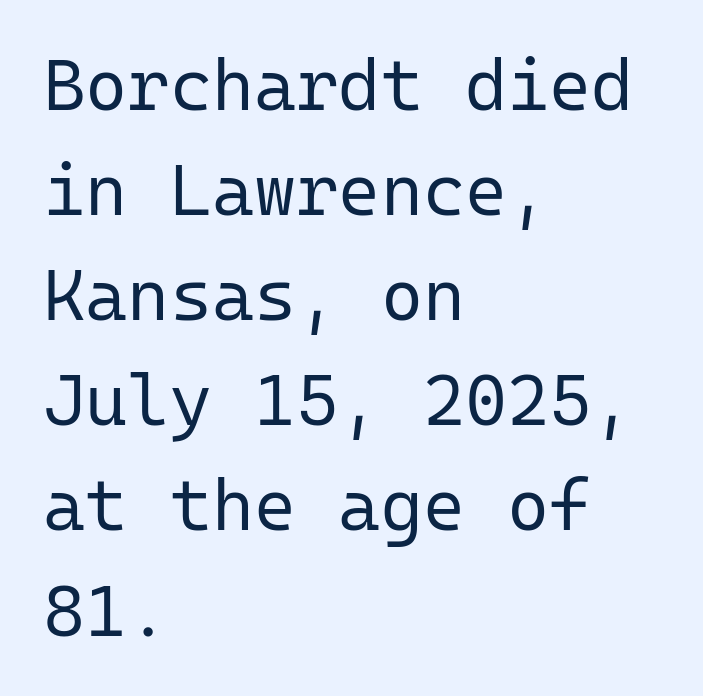
Vertical stems look standard width or narrower in stroke. This block has exactly the height ordinary leading produces. The rendering anchors every line to the left-hand side. Glyph-to-glyph distance matches everyday printed text.
